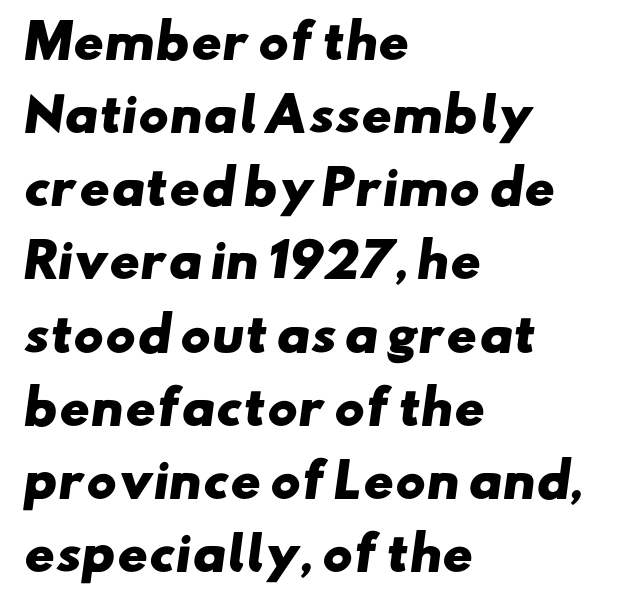
The image shows 46 px heavy, wide sans-serif type; set left-aligned, normal line spacing (1.59x), normal letter spacing, not underlined; low stroke contrast and a small x-height.
